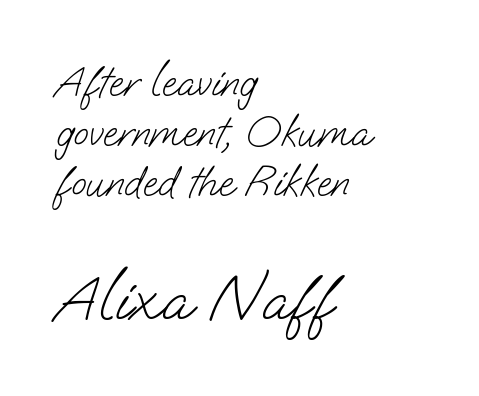
The strokes are not fattened; the text isn't bold. These lines are set flush left with a ragged right edge. Whoever set this chose condensed vertical rhythm over breathing room. The characters display no serif detailing; their extremities are plain.
